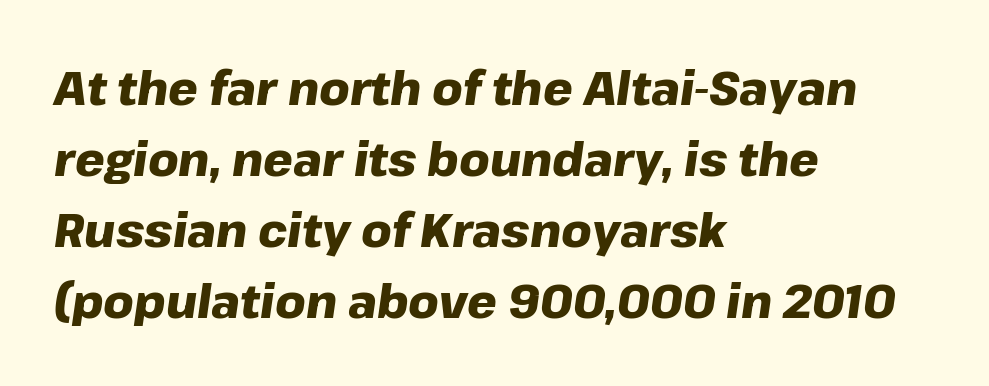
The image shows 47 px heavy type, italic (leaning right); set left-aligned, normal line spacing (1.51x), normal letter spacing, not underlined; low stroke contrast and a medium x-height.
